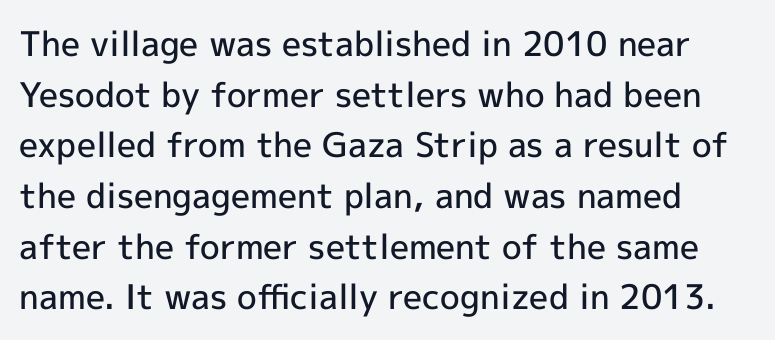
The image shows 34 px semibold sans-serif type, upright; set normal line spacing (1.49x), normal letter spacing, not underlined; a medium x-height.
